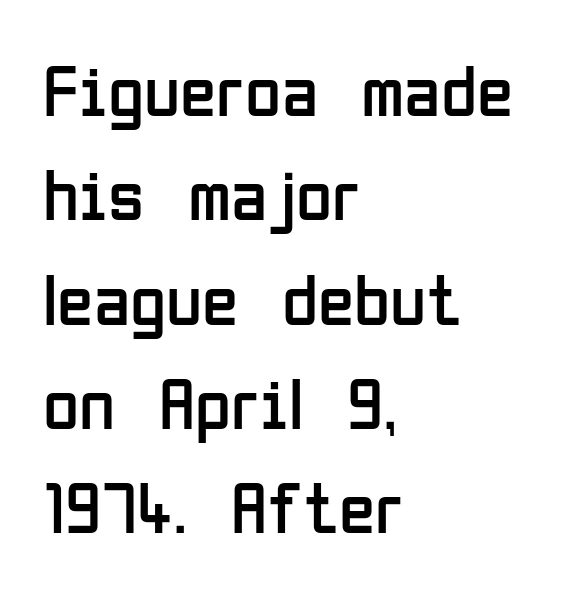
Q: Is the text bold? A: No.
Q: Is the text italic (slanted)? A: No, it is upright.
Q: Is the typeface a serif or a sans-serif typeface? A: Sans-serif.
Q: Is the text underlined? A: No.
Q: How is the paragraph aligned? A: Left-aligned.
Q: Is the spacing between letters normal or unusually wide? A: Normal.
Q: Is the spacing between lines tight, normal or loose? A: Normal.
Q: Width (condensed, normal, or wide)? A: Condensed.
Q: Stroke contrast? A: Low.
Q: x-height? A: Medium.
Q: Monospaced? A: No.
